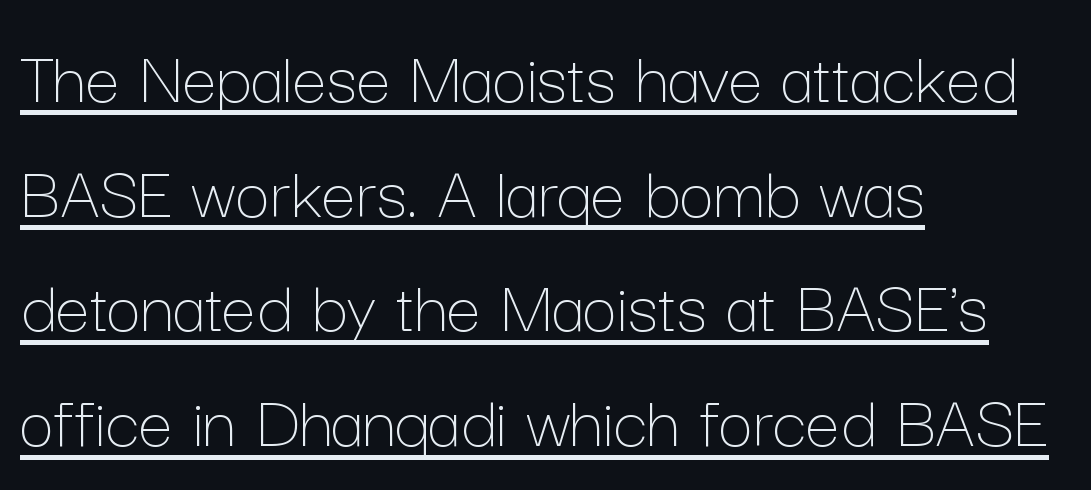
The image shows 77 px thin type, upright; set left-aligned, normal line spacing (1.49x), normal letter spacing, underlined; low stroke contrast and a medium x-height.
